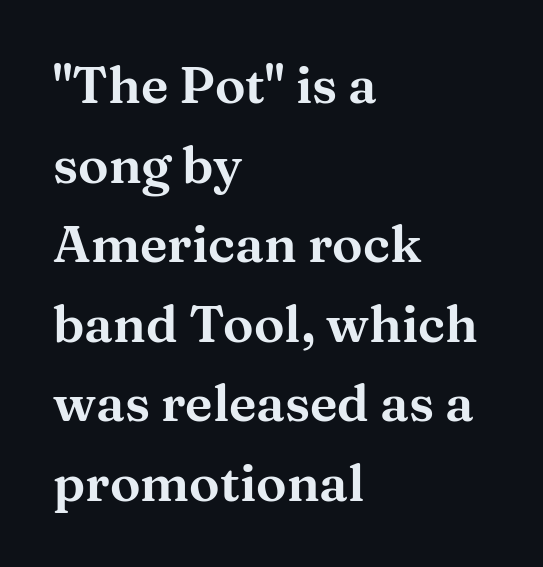
{"serif": "yes", "italic": "no", "width": "wide", "stroke_contrast": "medium", "x_height": "medium", "monospaced": "no", "underline": "no", "align": "left", "line_spacing": "normal", "line_spacing_ratio": 1.56, "letter_spacing": "normal", "letter_spacing_em": 0.0, "glyph_px": 51}
